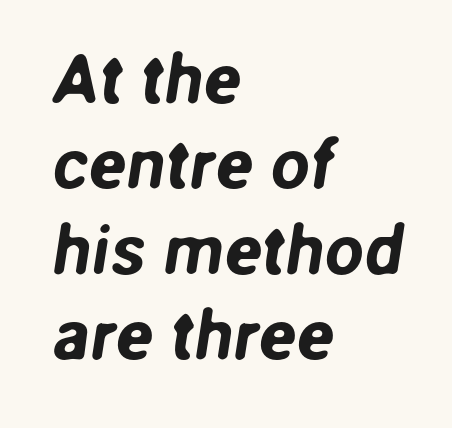
The image shows 70 px sans-serif type; set left-aligned, line spacing 1.22x, normal letter spacing, not underlined; low stroke contrast and a medium x-height.
